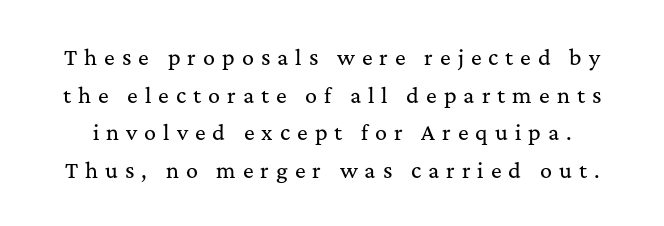
The image shows 20 px text type, upright; set line spacing 1.88x, unusually wide letter spacing (+0.35 em), not underlined.
